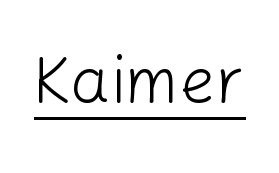
Q: Is the text bold? A: No.
Q: Is the text italic (slanted)? A: No, it is upright.
Q: Is the typeface a serif or a sans-serif typeface? A: Sans-serif.
Q: Is the text underlined? A: Yes.
Q: Is the spacing between letters normal or unusually wide? A: Normal.
Q: Width (condensed, normal, or wide)? A: Normal.
Q: Stroke contrast? A: Low.
Q: x-height? A: Medium.
Q: Monospaced? A: No.
